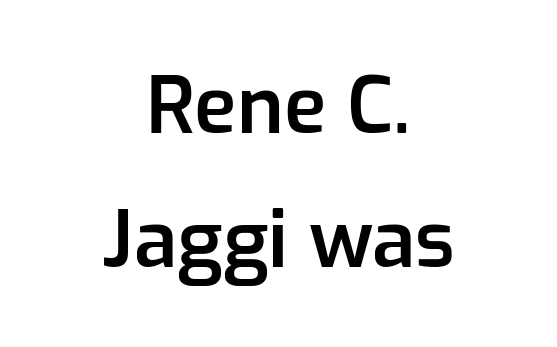
Q: Is the text bold? A: Semi-bold.
Q: Is the text italic (slanted)? A: No, it is upright.
Q: Is the typeface a serif or a sans-serif typeface? A: Sans-serif.
Q: Is the text underlined? A: No.
Q: How is the paragraph aligned? A: Centered.
Q: Is the spacing between letters normal or unusually wide? A: Normal.
Q: Is the spacing between lines tight, normal or loose? A: Normal.
Q: Width (condensed, normal, or wide)? A: Normal.
Q: Stroke contrast? A: Low.
Q: x-height? A: Medium.
Q: Monospaced? A: No.
